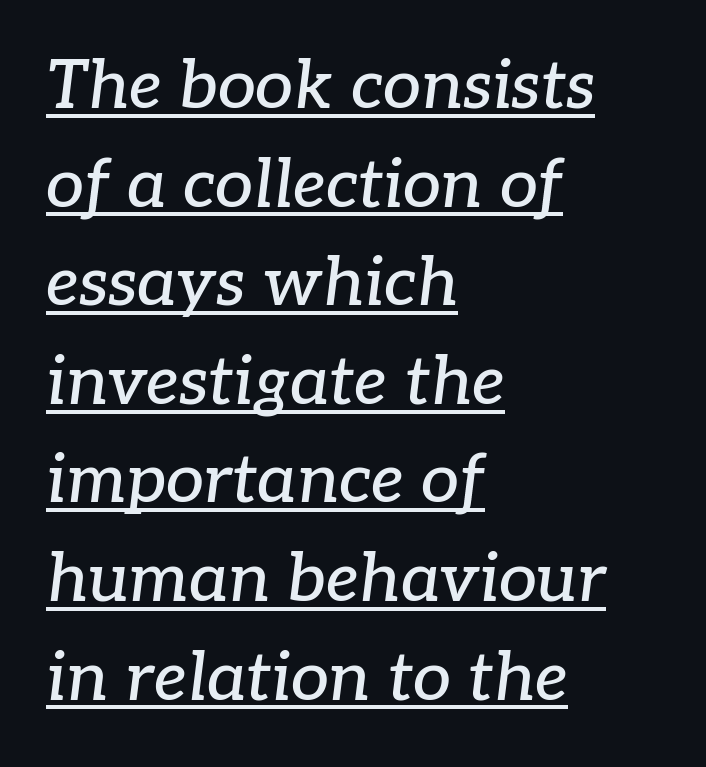
The image shows 68 px serif type, italic (leaning right); set left-aligned, normal line spacing (1.45x), normal letter spacing, underlined; low stroke contrast and a medium x-height.
